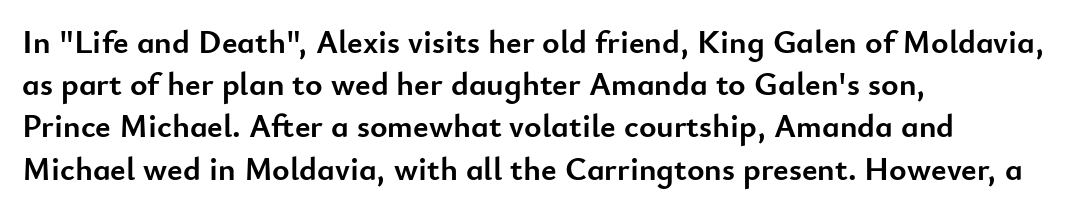
{"serif": "no", "italic": "no", "bold": "yes", "weight": "semibold", "width": "normal", "stroke_contrast": "low", "x_height": "small", "monospaced": "no", "underline": "no", "align": "left", "line_spacing": "normal", "line_spacing_ratio": 1.28, "letter_spacing": "normal", "letter_spacing_em": 0.0, "glyph_px": 33}
